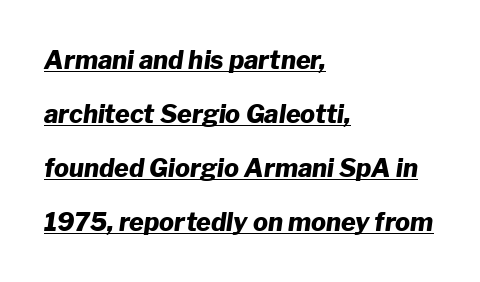
The image shows 25 px bold type, italic (leaning right); set left-aligned, loose line spacing (2.16x), normal letter spacing, underlined.
